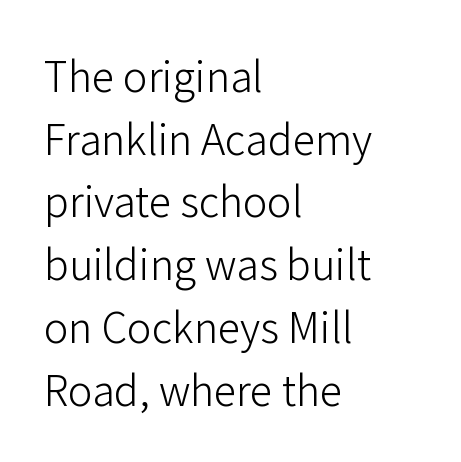
Q: Is the text bold? A: No.
Q: Is the text italic (slanted)? A: No, it is upright.
Q: Is the typeface a serif or a sans-serif typeface? A: Sans-serif.
Q: Is the text underlined? A: No.
Q: How is the paragraph aligned? A: Left-aligned.
Q: Is the spacing between letters normal or unusually wide? A: Normal.
Q: Is the spacing between lines tight, normal or loose? A: Normal.
Q: Width (condensed, normal, or wide)? A: Normal.
Q: Stroke contrast? A: Low.
Q: x-height? A: Medium.
Q: Monospaced? A: No.
